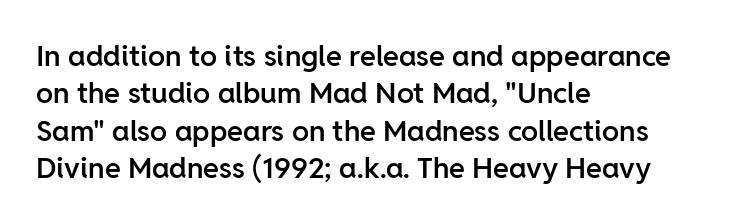
Q: Is the text bold? A: Semi-bold.
Q: Is the text italic (slanted)? A: No, it is upright.
Q: Is the typeface a serif or a sans-serif typeface? A: Sans-serif.
Q: Is the text underlined? A: No.
Q: How is the paragraph aligned? A: Left-aligned.
Q: Is the spacing between letters normal or unusually wide? A: Normal.
Q: Is the spacing between lines tight, normal or loose? A: Normal.
Q: Width (condensed, normal, or wide)? A: Normal.
Q: Stroke contrast? A: Low.
Q: x-height? A: Medium.
Q: Monospaced? A: No.
